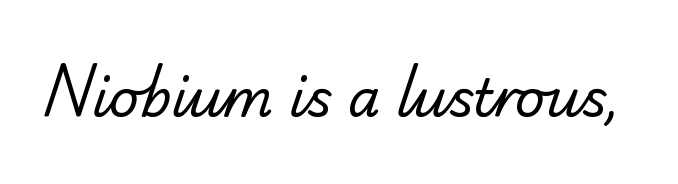
{"serif": "yes", "bold": "no", "weight": "regular", "width": "normal", "stroke_contrast": "low", "x_height": "small", "monospaced": "no", "underline": "no", "letter_spacing": "normal", "letter_spacing_em": 0.0, "glyph_px": 52}
